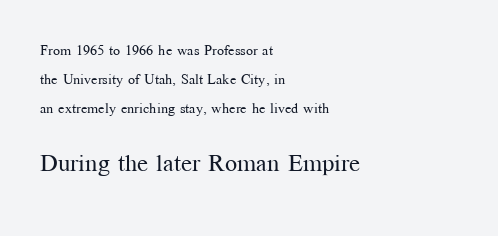
This layout puts the modest block above and the oversized block below. Check the space under the baseline: it is left empty. Nothing unusual about the tracking: characters are spaced as the font intends. The paragraph shown leans on its left margin.
